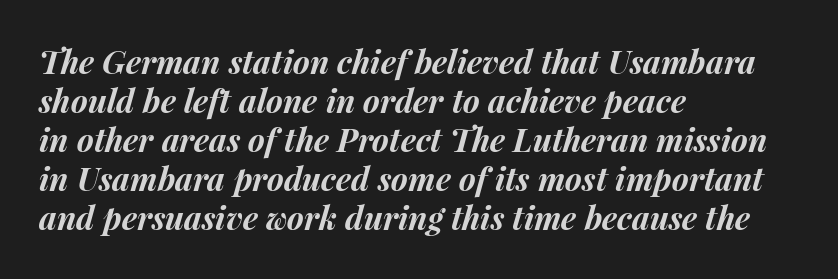
Q: Is the text bold? A: Yes.
Q: Is the text italic (slanted)? A: Yes, it leans right by about 15 degrees.
Q: Is the text underlined? A: No.
Q: How is the paragraph aligned? A: Left-aligned.
Q: Is the spacing between letters normal or unusually wide? A: Normal.
Q: Width (condensed, normal, or wide)? A: Normal.
Q: Stroke contrast? A: Medium.
Q: x-height? A: Medium.
Q: Monospaced? A: No.
